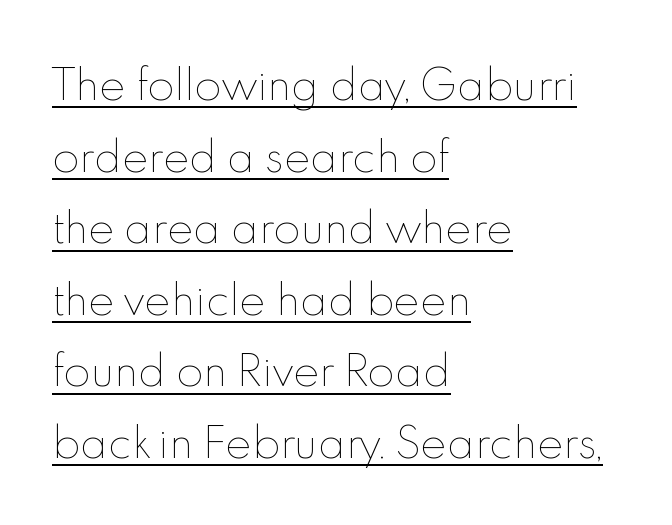
The axis of the letterforms is exactly vertical. Letters have the restrained weight of plain body copy at most. The text block is weighted toward the left margin, trailing off unevenly rightward. Has an underline been added? It has. Is the letter spacing exaggerated? No — it looks like the ordinary default.
